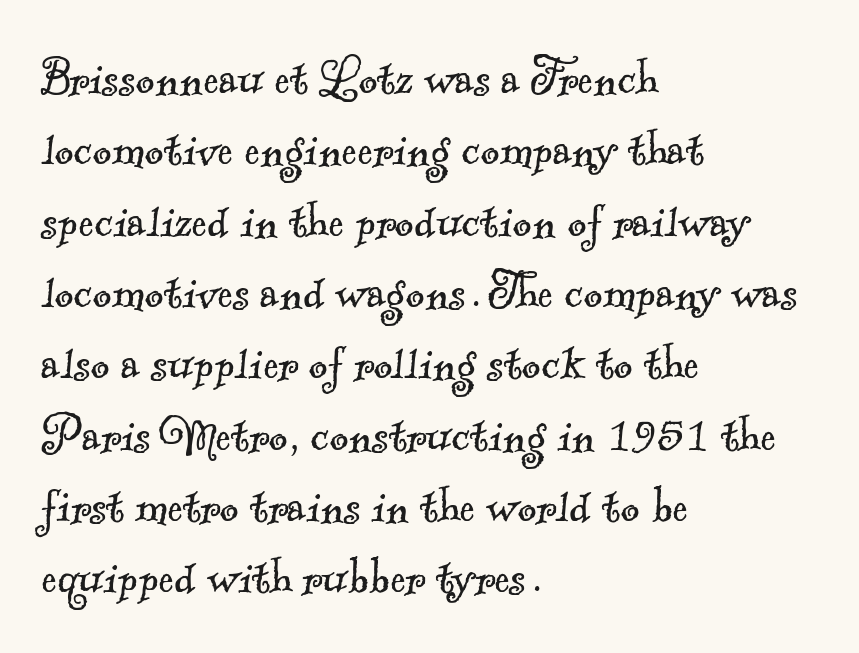
Characters follow at the spacing the type designer built in. Stems here are at most as thick as an everyday book face. Is this a fixed-width face? No — the glyphs have proportional, varying widths. The rag falls on the right side of this text block. Honestly, there is no underline to notice here at all.
